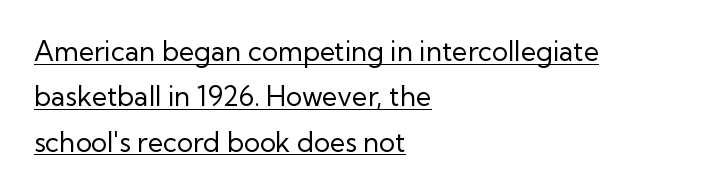
{"italic": "no", "bold": "no", "underline": "yes", "align": "left", "line_spacing": "normal", "line_spacing_ratio": 1.68, "letter_spacing": "normal", "letter_spacing_em": 0.0, "glyph_px": 27}
